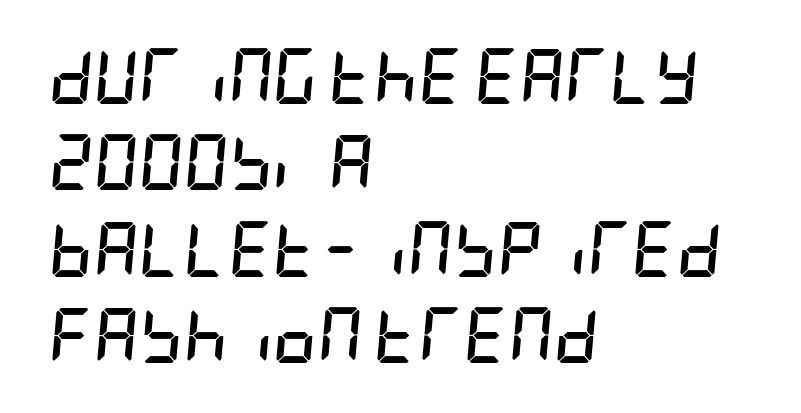
Q: Is the text bold? A: Yes.
Q: Is the text italic (slanted)? A: Yes, it leans right by about 5 degrees.
Q: Is the text underlined? A: No.
Q: How is the paragraph aligned? A: Left-aligned.
Q: Is the spacing between letters normal or unusually wide? A: Normal.
Q: Is the spacing between lines tight, normal or loose? A: Normal.
Q: Width (condensed, normal, or wide)? A: Condensed.
Q: Stroke contrast? A: Low.
Q: x-height? A: Large.
